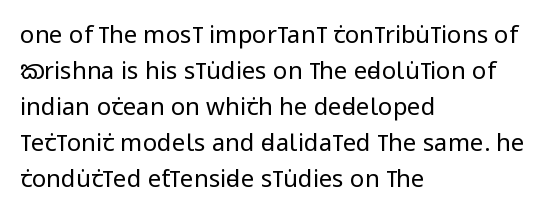
There is no visible air inserted between adjacent glyphs. The rendering anchors every line to the left-hand side. Counters stay open thanks to moderate or lighter strokes. Is there much room between lines? A standard amount, neither cramped nor airy. Type without underlining.
